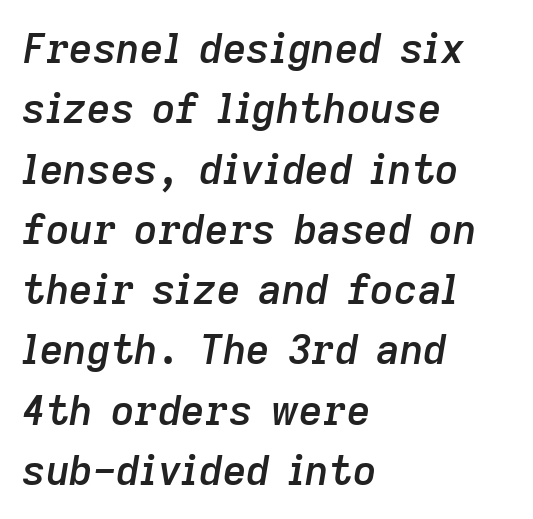
You can tell it's italic because the verticals aren't actually vertical. Leading matches the norm, producing a regular column. Glance below the letters and you will spot only blank space. Honestly, the letter spacing is just normal — you wouldn't notice it. The sample has been set in demibold, a notch under bold.
